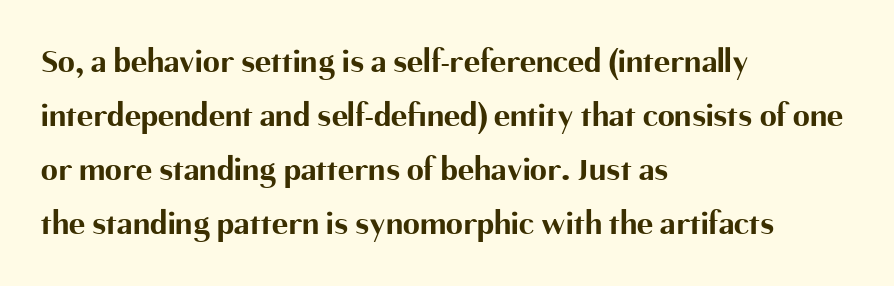
The image shows 34 px bold sans-serif type, upright; set left-aligned, normal line spacing (1.59x), normal letter spacing, not underlined; medium stroke contrast and a medium x-height.
